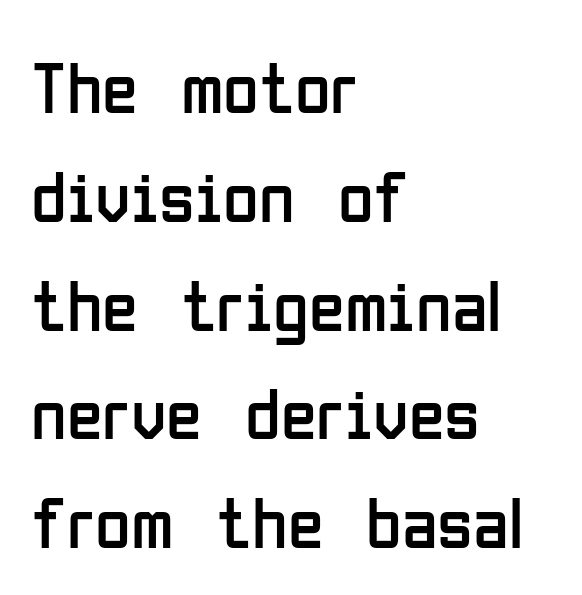
{"serif": "no", "italic": "no", "bold": "no", "weight": "regular", "width": "condensed", "stroke_contrast": "low", "x_height": "medium", "monospaced": "no", "underline": "no", "align": "left", "line_spacing": "normal", "line_spacing_ratio": 1.49, "letter_spacing": "normal", "letter_spacing_em": 0.0, "glyph_px": 73}
